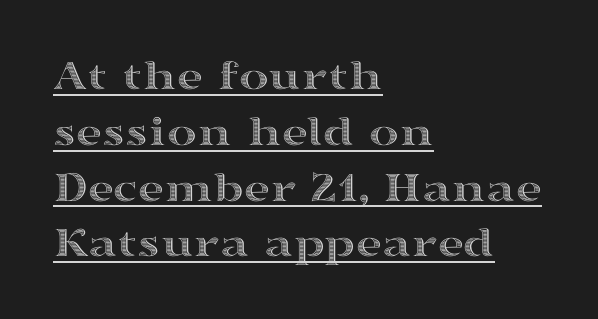
Q: Is the text italic (slanted)? A: No, it is upright.
Q: Is the text underlined? A: Yes.
Q: How is the paragraph aligned? A: Left-aligned.
Q: Is the spacing between letters normal or unusually wide? A: Normal.
Q: Width (condensed, normal, or wide)? A: Wide.
Q: x-height? A: Medium.
Q: Monospaced? A: No.
